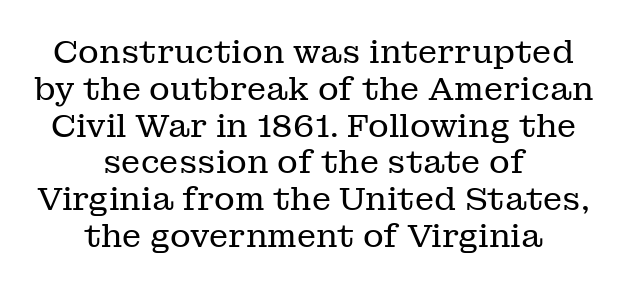
If you measured baseline to baseline, you'd find a short distance. The characters are drawn with everyday or finer stroke widths. Is there any slant? The stems are plumb. The rendering uses natural spacing where letterforms have individual widths. The glyphs in this specimen are seriffed. There is no visible air inserted between adjacent glyphs.
